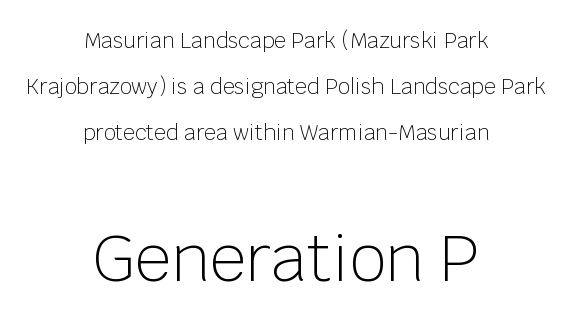
The image shows 64 px light sans-serif type, upright; set centered, loose line spacing (2.2x), normal letter spacing, not underlined; the second (bottom) block is 3.05x larger; low stroke contrast and a large x-height.
